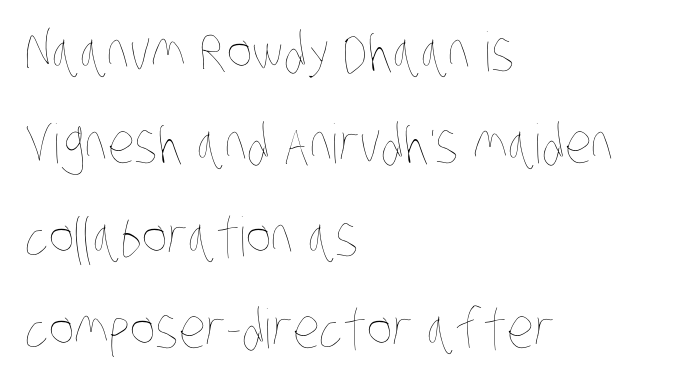
The image shows 54 px thin, condensed type; set left-aligned, line spacing 1.71x, normal letter spacing, not underlined; low stroke contrast and a large x-height.
